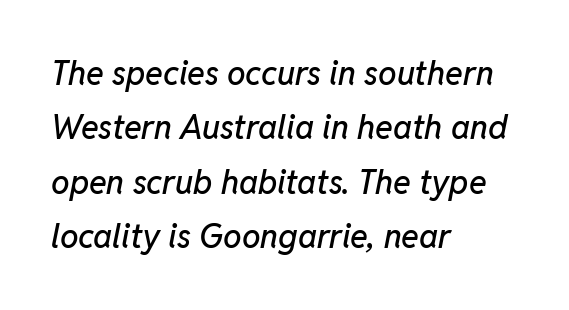
The image shows 33 px text type, italic (leaning right); set left-aligned, normal line spacing (1.65x), normal letter spacing, not underlined; low stroke contrast and a medium x-height.
